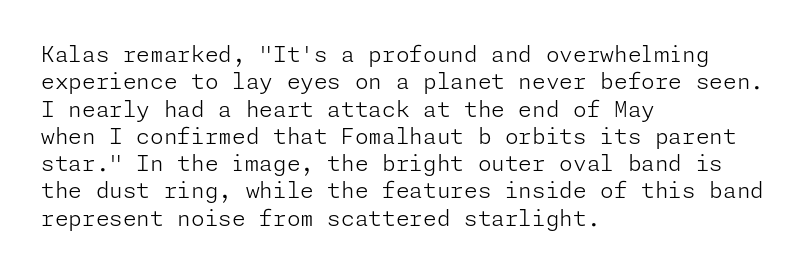
Rendered with straight, roman letterforms. Weight: not bold — regular or lighter. Words appear dense and cohesive because spacing is normal. Horizontal alignment here is leftward, the default for most running prose. A clean baseline with only descenders dipping below it.
